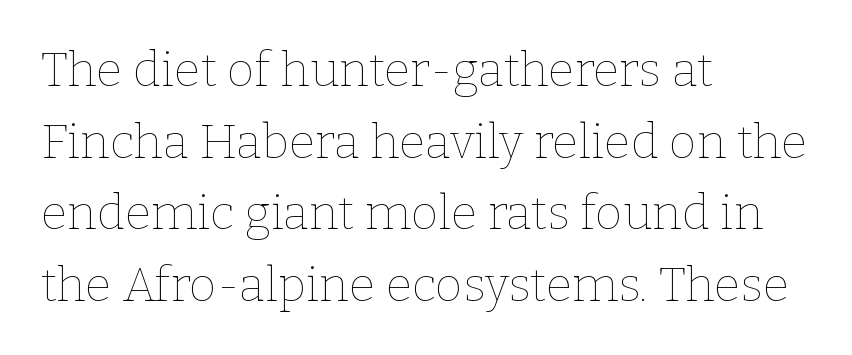
{"italic": "no", "bold": "no", "weight": "thin", "width": "normal", "stroke_contrast": "low", "x_height": "medium", "monospaced": "no", "underline": "no", "align": "left", "line_spacing": "normal", "line_spacing_ratio": 1.49, "letter_spacing": "normal", "letter_spacing_em": 0.0, "glyph_px": 48}
